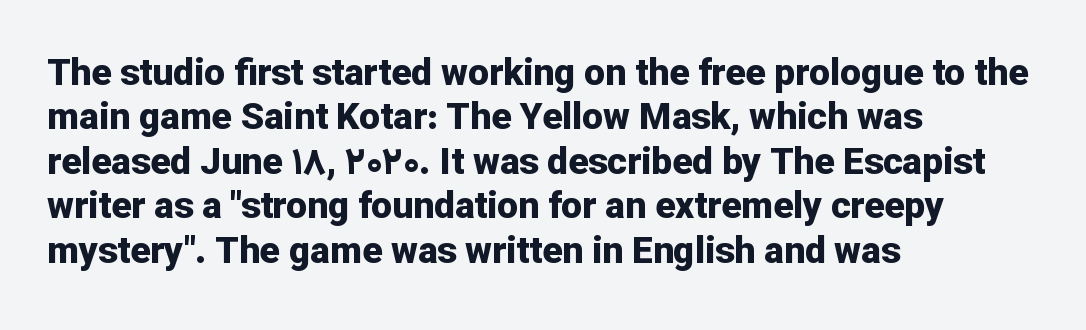
Q: Is the text bold? A: Yes.
Q: Is the text italic (slanted)? A: No, it is upright.
Q: Is the typeface a serif or a sans-serif typeface? A: Sans-serif.
Q: Is the text underlined? A: No.
Q: How is the paragraph aligned? A: Left-aligned.
Q: Is the spacing between letters normal or unusually wide? A: Normal.
Q: Width (condensed, normal, or wide)? A: Normal.
Q: Stroke contrast? A: Low.
Q: x-height? A: Medium.
Q: Monospaced? A: No.
